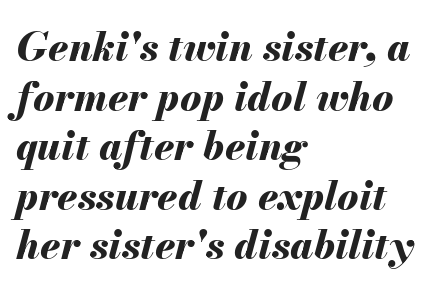
Q: Is the text bold? A: Yes.
Q: Is the text italic (slanted)? A: Yes, it leans right by about 13 degrees.
Q: Is the text underlined? A: No.
Q: How is the paragraph aligned? A: Left-aligned.
Q: Is the spacing between letters normal or unusually wide? A: Normal.
Q: Width (condensed, normal, or wide)? A: Normal.
Q: Stroke contrast? A: Medium.
Q: x-height? A: Small.
Q: Monospaced? A: No.
